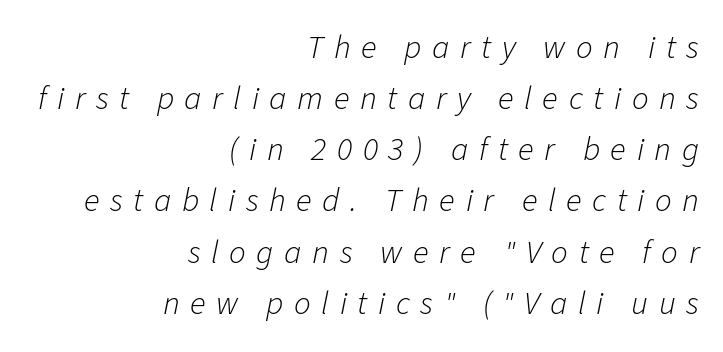
{"italic": "yes", "lean": "right", "slant_degrees": 11, "bold": "no", "weight": "light", "width": "normal", "stroke_contrast": "low", "x_height": "medium", "monospaced": "no", "underline": "no", "align": "right", "line_spacing": "normal", "line_spacing_ratio": 1.55, "letter_spacing": "wide", "letter_spacing_em": 0.32, "glyph_px": 33}
